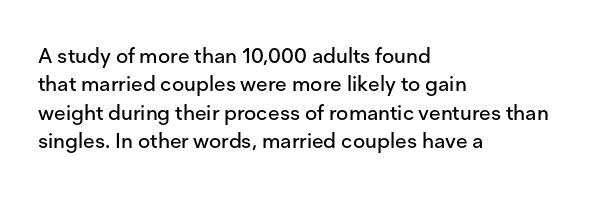
Posture: upright roman. The foot of each line stays bare and open. The passage shown stacks its lines at a standard gap. Alignment: flush left. The horizontal fit of the characters is conventional and even.
